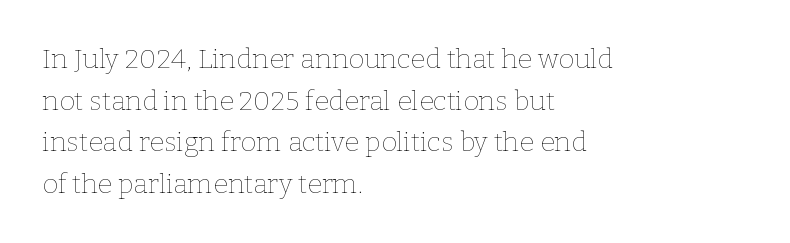
Q: Is the text bold? A: No.
Q: Is the text italic (slanted)? A: No, it is upright.
Q: Is the text underlined? A: No.
Q: How is the paragraph aligned? A: Left-aligned.
Q: Is the spacing between letters normal or unusually wide? A: Normal.
Q: Is the spacing between lines tight, normal or loose? A: Normal.
